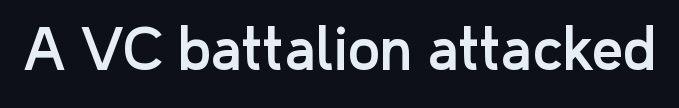
The image shows 55 px sans-serif type, upright; set normal letter spacing, not underlined; low stroke contrast and a medium x-height.
